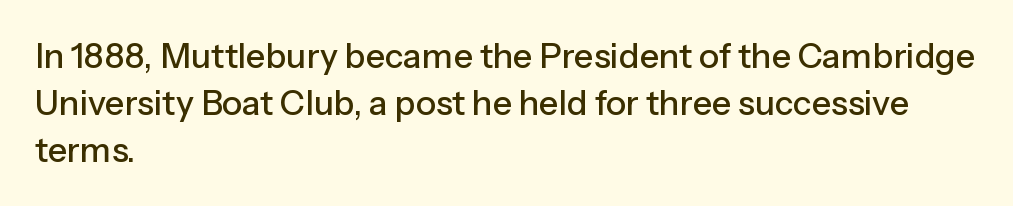
{"serif": "no", "italic": "no", "width": "normal", "stroke_contrast": "low", "x_height": "medium", "monospaced": "no", "underline": "no", "align": "left", "line_spacing": "normal", "line_spacing_ratio": 1.38, "letter_spacing": "normal", "letter_spacing_em": 0.0, "glyph_px": 34}
